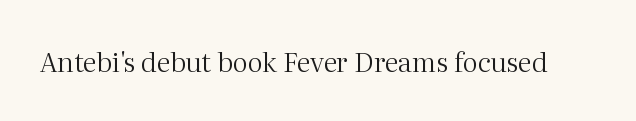
{"italic": "no", "bold": "no", "underline": "no", "letter_spacing": "normal", "letter_spacing_em": 0.0, "glyph_px": 27}
